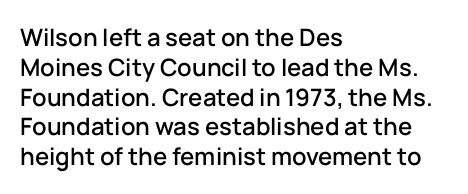
{"italic": "no", "underline": "no", "align": "left", "line_spacing_ratio": 1.24, "letter_spacing": "normal", "letter_spacing_em": 0.0, "glyph_px": 24}
